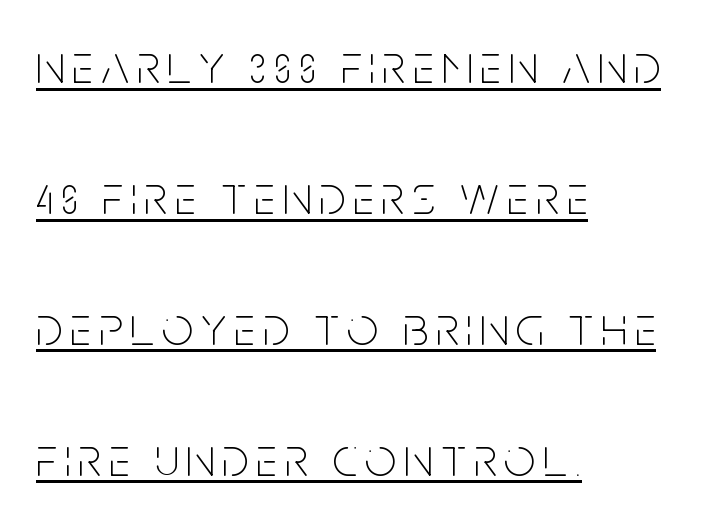
Students, observe the line beneath the letters — that is underlining. Spacing verdict: proportional, widths tailored to each character. Think standard paragraph weight, or any step lighter than that. The lines are quadded left. The designer dialed line spacing up above the default.
